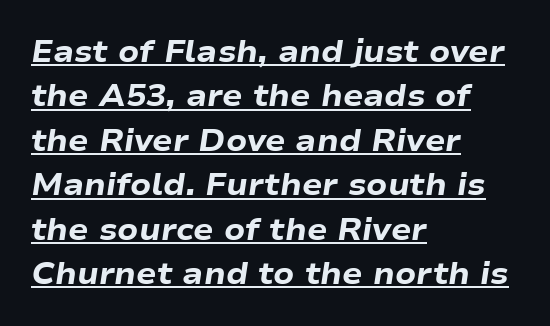
{"italic": "yes", "lean": "right", "slant_degrees": 9, "bold": "yes", "weight": "heavy", "width": "wide", "stroke_contrast": "low", "x_height": "medium", "monospaced": "no", "underline": "yes", "align": "left", "line_spacing": "normal", "line_spacing_ratio": 1.48, "letter_spacing": "normal", "letter_spacing_em": 0.0, "glyph_px": 30}
